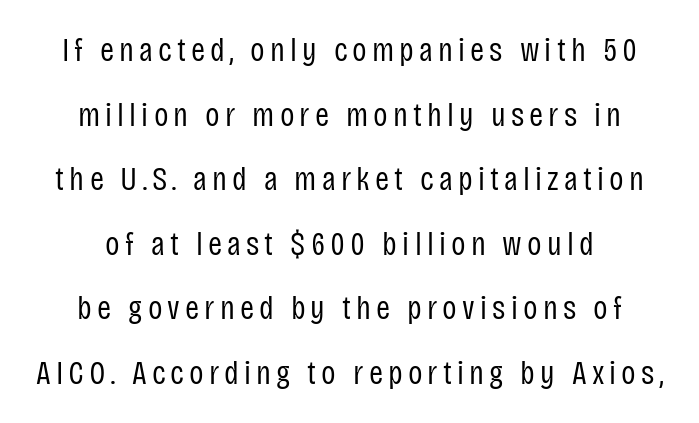
{"serif": "no", "italic": "no", "bold": "no", "weight": "regular", "width": "condensed", "stroke_contrast": "low", "x_height": "large", "monospaced": "no", "underline": "no", "align": "center", "line_spacing": "loose", "line_spacing_ratio": 1.9, "glyph_px": 34}
